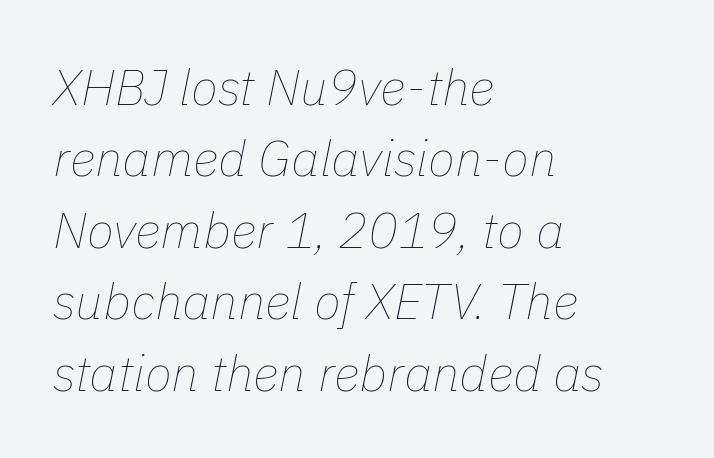
{"italic": "yes", "lean": "right", "slant_degrees": 11, "bold": "no", "weight": "thin", "width": "normal", "stroke_contrast": "low", "x_height": "medium", "monospaced": "no", "underline": "no", "align": "left", "line_spacing": "normal", "line_spacing_ratio": 1.43, "letter_spacing": "normal", "letter_spacing_em": 0.0, "glyph_px": 50}
